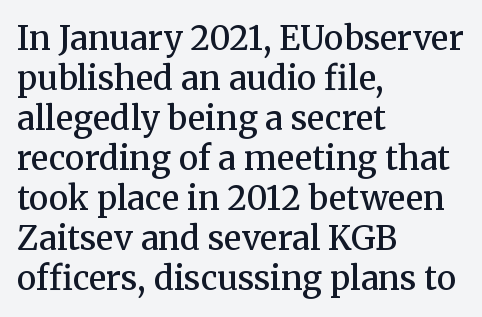
{"serif": "yes", "italic": "no", "bold": "semi", "weight": "semibold", "width": "normal", "stroke_contrast": "medium", "x_height": "medium", "monospaced": "no", "underline": "no", "align": "left", "line_spacing_ratio": 1.21, "letter_spacing": "normal", "letter_spacing_em": 0.0, "glyph_px": 33}
